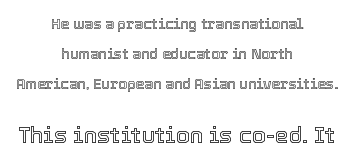
The axis of the letterforms is exactly vertical. One glance says open: line gaps are wider than usual. Whoever set this made the second block the dominant, larger element. These lines keep a tight, regular rhythm from letter to letter. Caption: multi-line text, centered on the measure. Clear beneath every line of the passage.
